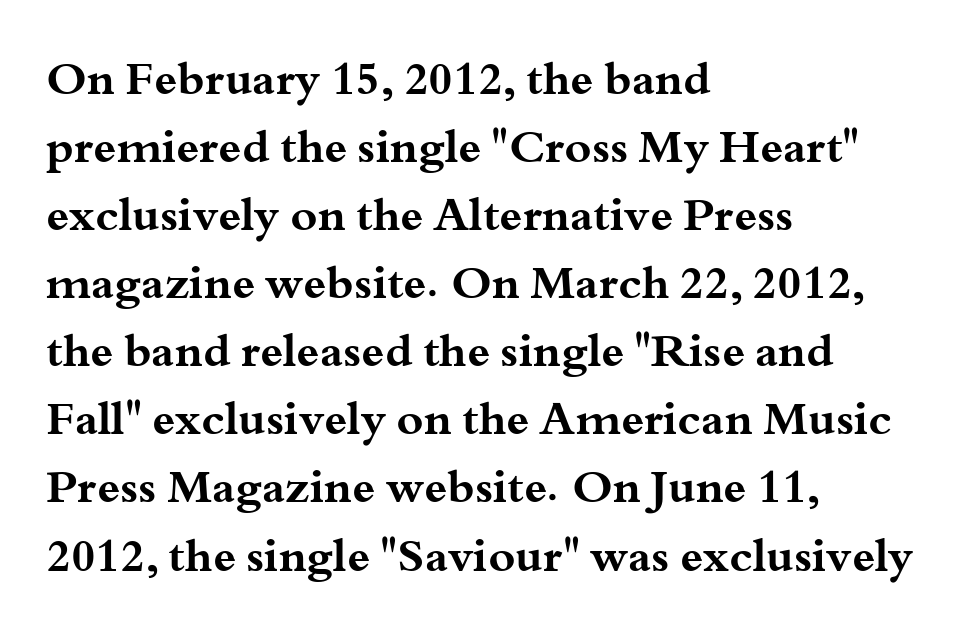
Look at the bottom of the vertical strokes: they flare into serifs here. Nope, not italic — everything's standing straight. These lines are set flush left with a ragged right edge. A clean baseline with only descenders dipping below it. I'd describe the lettering as bold — thick and assertive.
